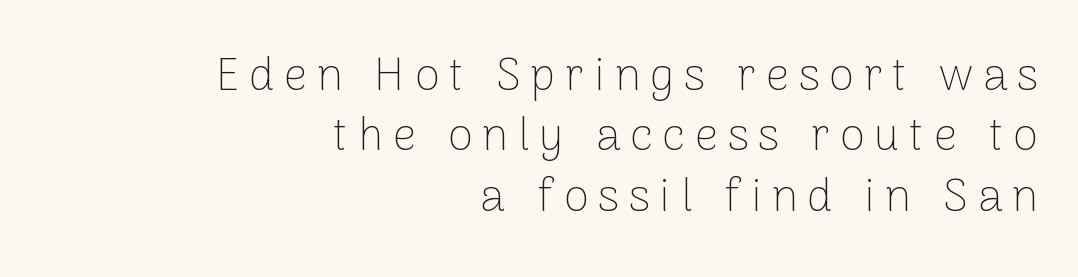
Leftover space on each line is placed entirely before the opening word. Line spacing here is normal. The passage shown is typed in a proportional face where columns would drift. The characters are drawn with everyday or finer stroke widths. The typography opts for an upright posture over an oblique one. The face used here is rendered with a markedly widened letterfit.
